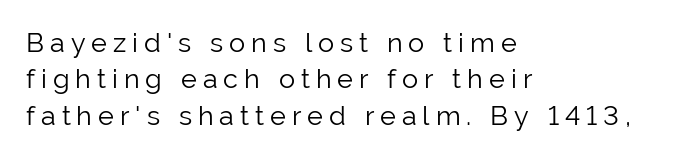
The line texture is sparse and dotted thanks to wide tracking. This sample uses an upright cut, with every glyph sitting square on the baseline. Beneath every word, the page is bare. Ink coverage per letter is moderate at most.
